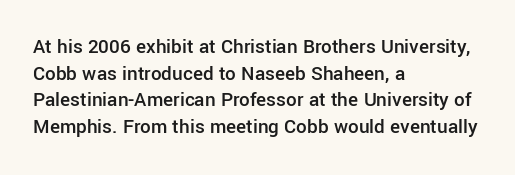
{"italic": "no", "bold": "semi", "underline": "no", "align": "left", "line_spacing": "normal", "line_spacing_ratio": 1.27, "letter_spacing": "normal", "letter_spacing_em": 0.0, "glyph_px": 21}
